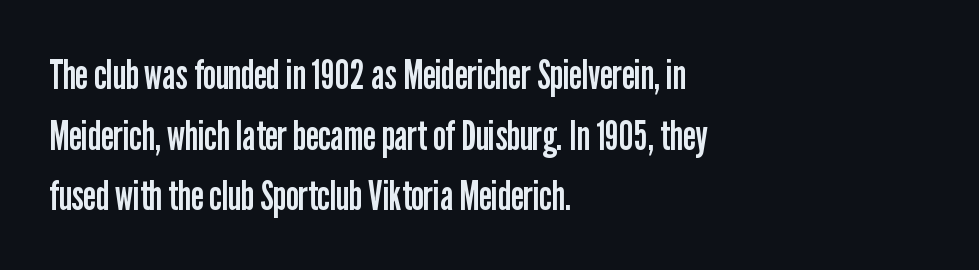
{"serif": "no", "italic": "no", "bold": "no", "weight": "regular", "width": "condensed", "stroke_contrast": "low", "x_height": "medium", "monospaced": "no", "underline": "no", "align": "left", "line_spacing": "normal", "line_spacing_ratio": 1.48, "letter_spacing": "normal", "letter_spacing_em": 0.0, "glyph_px": 41}
